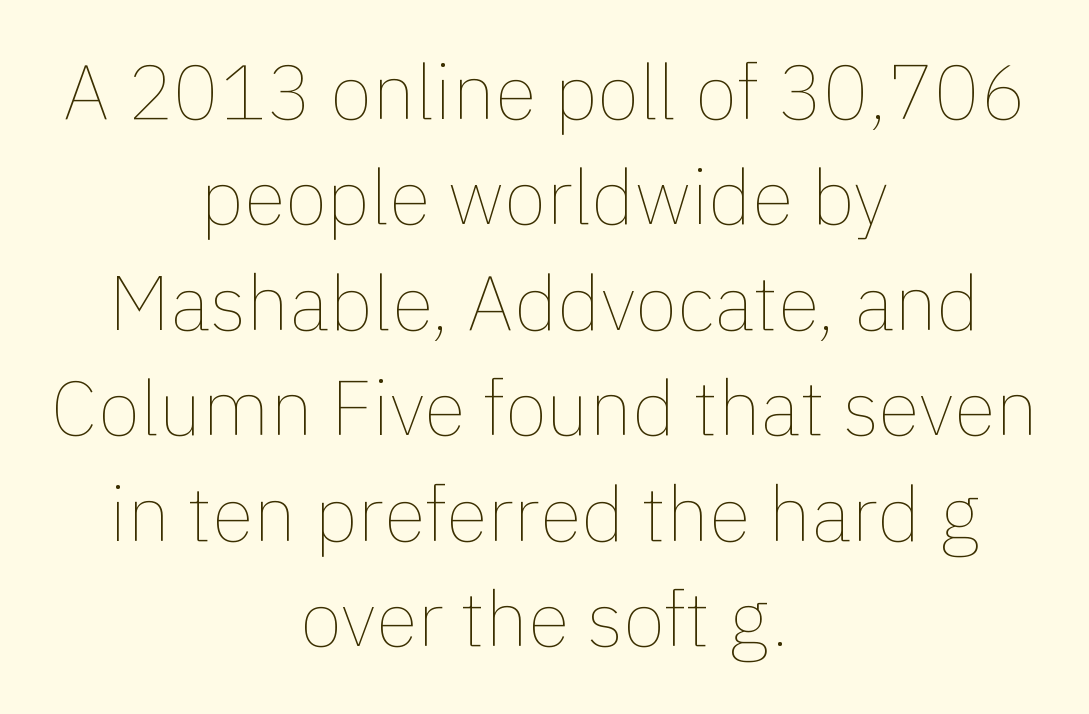
{"italic": "no", "bold": "no", "weight": "thin", "width": "normal", "stroke_contrast": "low", "x_height": "medium", "monospaced": "no", "underline": "no", "align": "center", "line_spacing": "normal", "line_spacing_ratio": 1.37, "letter_spacing": "normal", "letter_spacing_em": 0.0, "glyph_px": 77}
